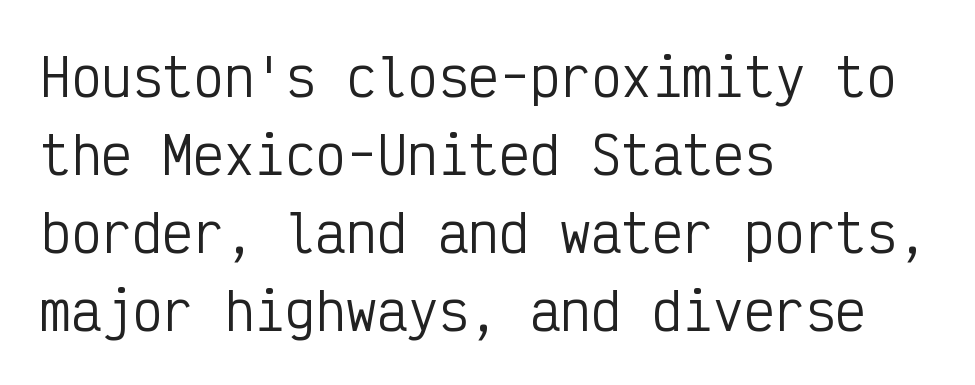
{"serif": "no", "italic": "no", "bold": "no", "weight": "regular", "width": "condensed", "stroke_contrast": "low", "x_height": "medium", "monospaced": "yes", "underline": "no", "align": "left", "line_spacing": "normal", "line_spacing_ratio": 1.53, "letter_spacing": "normal", "letter_spacing_em": 0.0, "glyph_px": 51}
